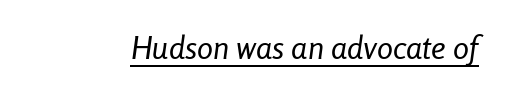
{"italic": "yes", "lean": "right", "slant_degrees": 8, "bold": "no", "weight": "regular", "width": "condensed", "stroke_contrast": "low", "x_height": "medium", "monospaced": "no", "underline": "yes", "letter_spacing": "normal", "letter_spacing_em": 0.0, "glyph_px": 32}
